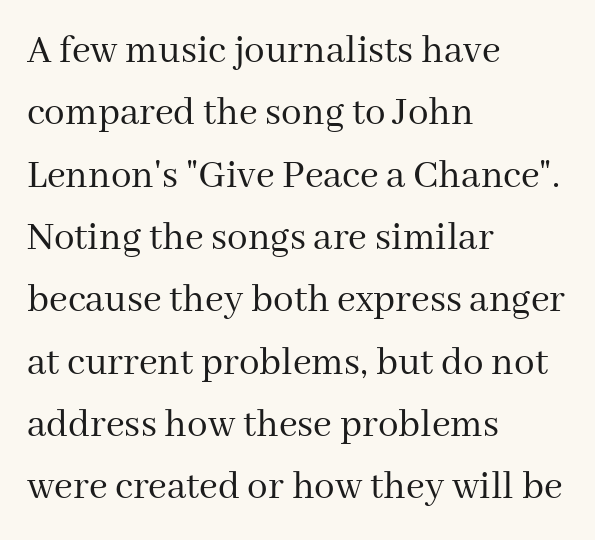
{"serif": "yes", "italic": "no", "bold": "no", "weight": "regular", "width": "normal", "stroke_contrast": "medium", "x_height": "medium", "monospaced": "no", "underline": "no", "align": "left", "line_spacing": "normal", "line_spacing_ratio": 1.52, "letter_spacing": "normal", "letter_spacing_em": 0.0, "glyph_px": 41}
